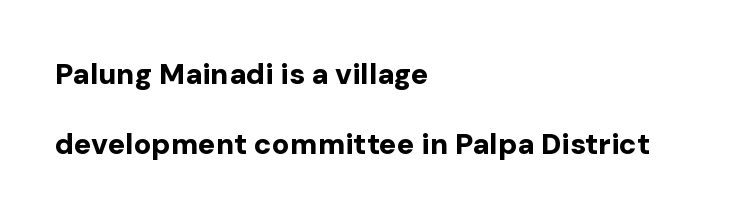
The image shows 29 px bold sans-serif type, upright; set left-aligned, loose line spacing (2.42x), normal letter spacing, not underlined; low stroke contrast and a medium x-height.
